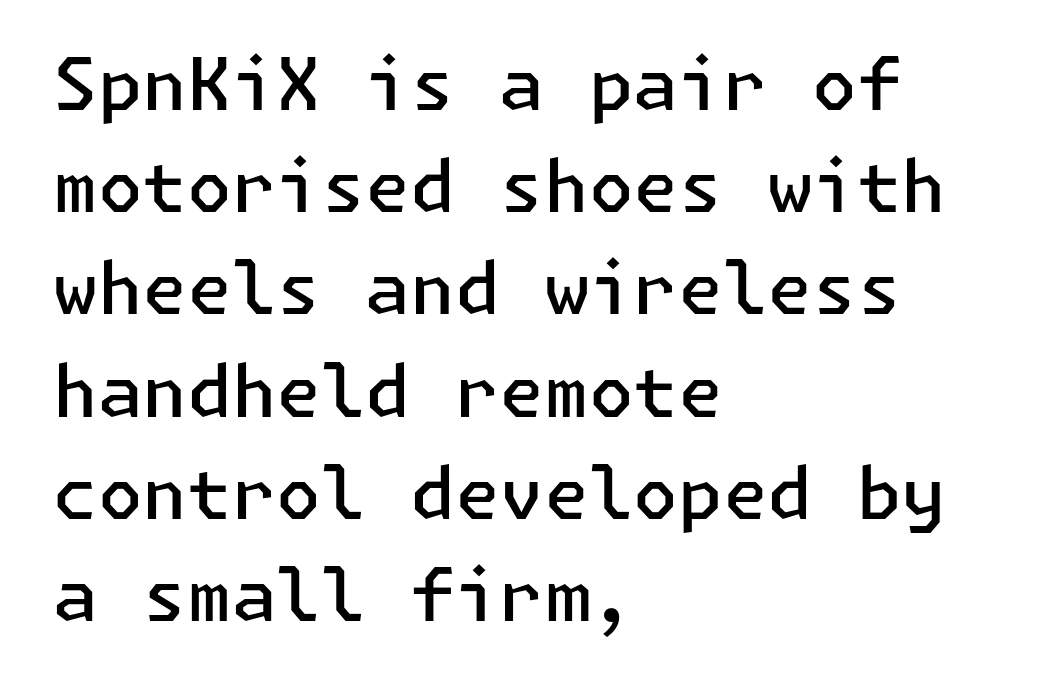
{"serif": "no", "italic": "no", "bold": "semi", "weight": "semibold", "width": "normal", "stroke_contrast": "low", "x_height": "medium", "underline": "no", "align": "left", "line_spacing": "normal", "line_spacing_ratio": 1.42, "letter_spacing": "normal", "letter_spacing_em": 0.0, "glyph_px": 72}
